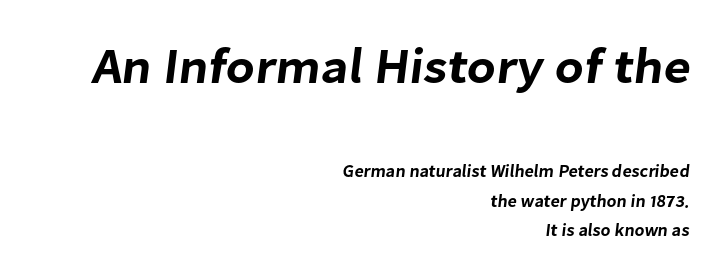
{"serif": "no", "width": "normal", "stroke_contrast": "low", "x_height": "medium", "monospaced": "no", "underline": "no", "align": "right", "line_spacing_ratio": 1.74, "letter_spacing": "normal", "letter_spacing_em": 0.0, "larger_block": "first", "size_ratio": 2.94, "glyph_px": 50}
